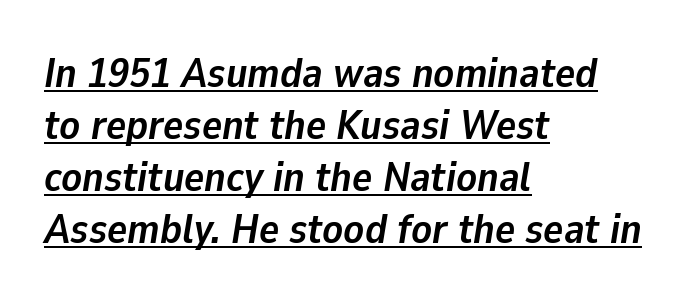
{"italic": "yes", "lean": "right", "slant_degrees": 9, "bold": "yes", "weight": "semibold", "width": "normal", "stroke_contrast": "low", "x_height": "medium", "monospaced": "no", "underline": "yes", "align": "left", "line_spacing_ratio": 1.24, "letter_spacing": "normal", "letter_spacing_em": 0.0, "glyph_px": 42}
